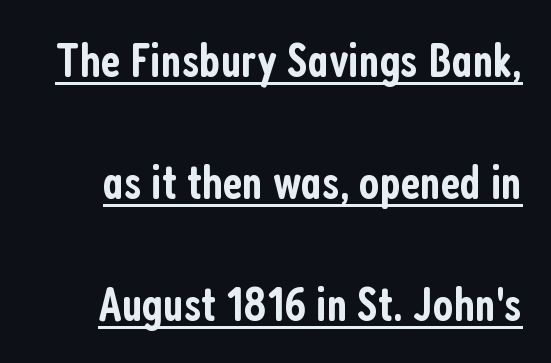
A rule runs beneath these lines of type. What kind of face is this? One without serifs — a sans. Students, this is semibold: more ink than regular, less than bold. This sample uses an upright cut, with every glyph sitting square on the baseline. You could not count columns in this text — the font is proportionally spaced.
